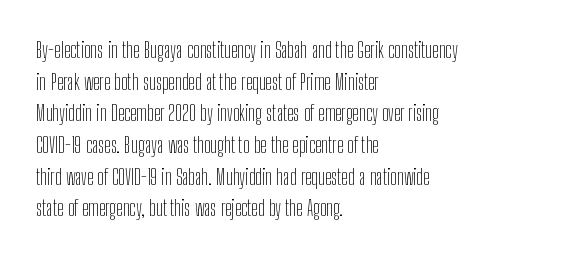
Ordinary non-slanted type is in use. Whoever set this chose a conventional vertical rhythm. Nothing unusual about the tracking: characters are spaced as the font intends. Every row of glyphs begins at an identical x-position on the left.
